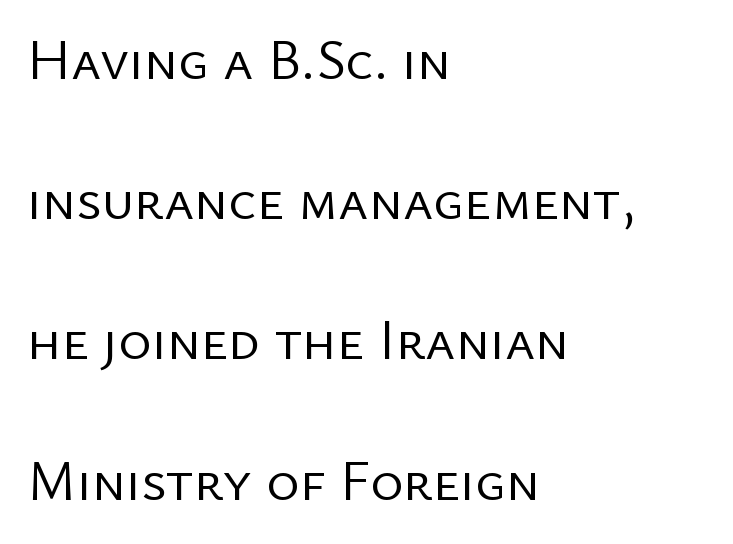
The image shows 57 px regular-weight sans-serif type, upright; set left-aligned, loose line spacing (2.46x), normal letter spacing, not underlined; low stroke contrast and a medium x-height.
